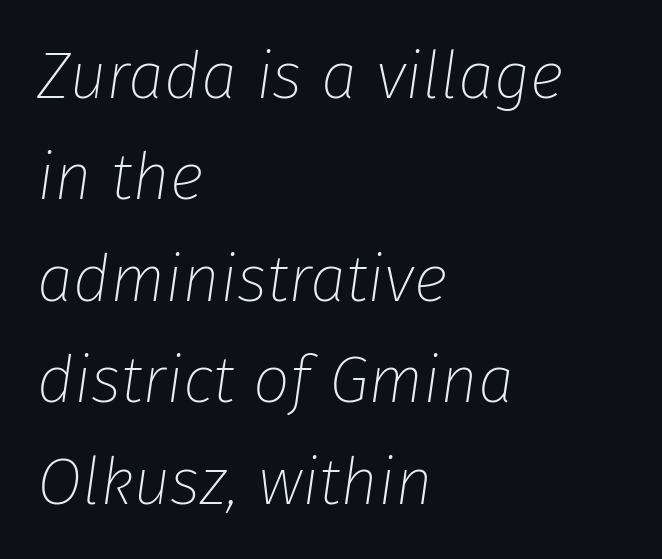
The image shows 65 px thin type, italic (leaning right); set left-aligned, normal line spacing (1.56x), normal letter spacing, not underlined; low stroke contrast and a medium x-height.
